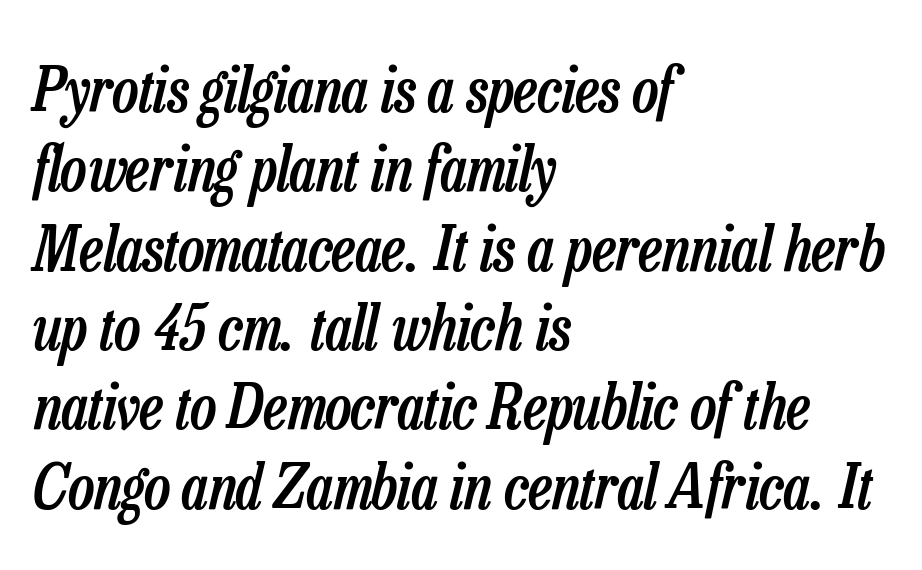
Q: Is the text bold? A: Semi-bold.
Q: Is the text italic (slanted)? A: Yes, it leans right by about 13 degrees.
Q: Is the text underlined? A: No.
Q: How is the paragraph aligned? A: Left-aligned.
Q: Is the spacing between letters normal or unusually wide? A: Normal.
Q: Is the spacing between lines tight, normal or loose? A: Normal.
Q: Width (condensed, normal, or wide)? A: Condensed.
Q: Stroke contrast? A: Low.
Q: x-height? A: Medium.
Q: Monospaced? A: No.
